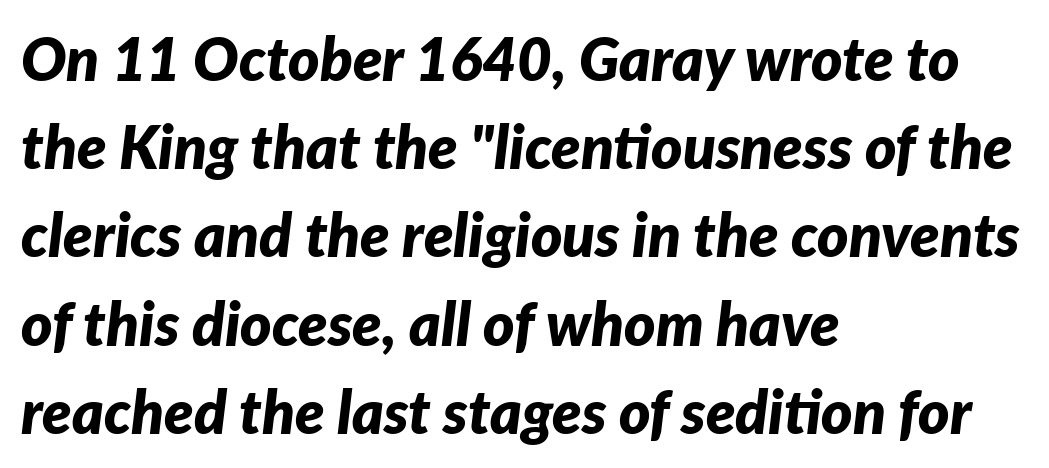
The letters advance in unequal steps, a hallmark of proportional type. The paragraph shown leans on its left margin. Interline gaps are of average width in this sample. You'd pick this weight for a headline — it's a proper bold. Descenders hang freely into open space. Italic? Definitely — the glyphs are oblique.
